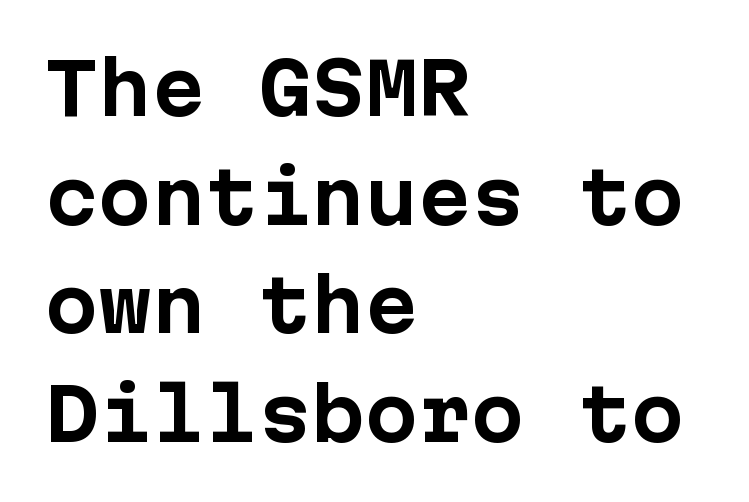
Q: Is the text bold? A: Yes.
Q: Is the text italic (slanted)? A: No, it is upright.
Q: Is the typeface a serif or a sans-serif typeface? A: Sans-serif.
Q: Is the text underlined? A: No.
Q: How is the paragraph aligned? A: Left-aligned.
Q: Is the spacing between letters normal or unusually wide? A: Normal.
Q: Is the spacing between lines tight, normal or loose? A: Normal.
Q: Width (condensed, normal, or wide)? A: Normal.
Q: Stroke contrast? A: Low.
Q: x-height? A: Medium.
